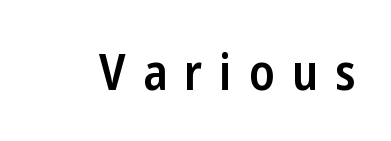
{"serif": "no", "italic": "no", "bold": "semi", "weight": "semibold", "width": "condensed", "stroke_contrast": "low", "x_height": "medium", "monospaced": "no", "underline": "no", "letter_spacing": "wide", "letter_spacing_em": 0.34, "glyph_px": 50}
